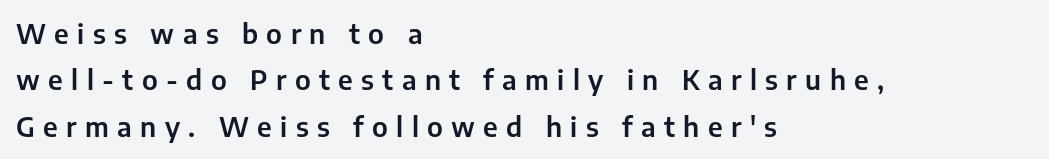
{"italic": "no", "underline": "no", "align": "left", "line_spacing_ratio": 1.72, "letter_spacing": "wide", "letter_spacing_em": 0.31, "glyph_px": 27}
